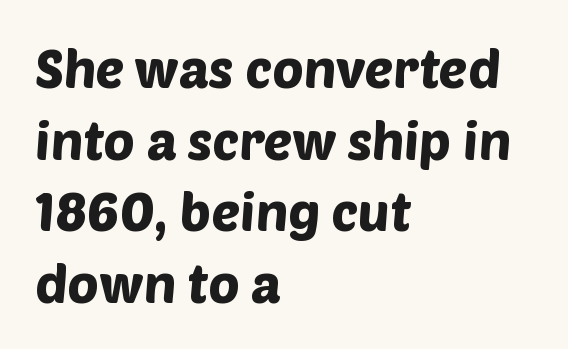
Q: Is the typeface a serif or a sans-serif typeface? A: Sans-serif.
Q: Is the text underlined? A: No.
Q: How is the paragraph aligned? A: Left-aligned.
Q: Is the spacing between letters normal or unusually wide? A: Normal.
Q: Is the spacing between lines tight, normal or loose? A: Normal.
Q: Width (condensed, normal, or wide)? A: Normal.
Q: Stroke contrast? A: Low.
Q: x-height? A: Large.
Q: Monospaced? A: No.
